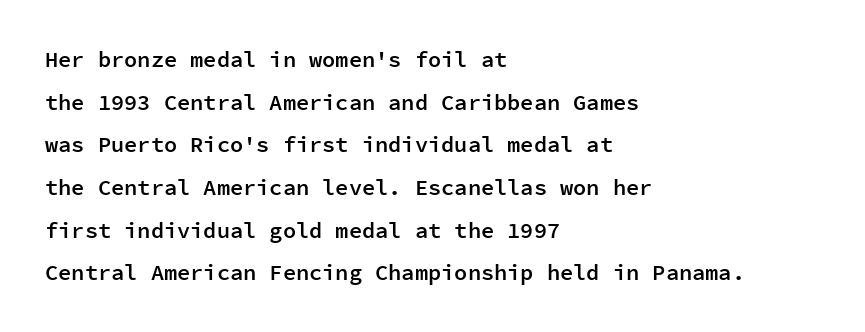
Q: Is the text bold? A: Semi-bold.
Q: Is the text italic (slanted)? A: No, it is upright.
Q: Is the text underlined? A: No.
Q: How is the paragraph aligned? A: Left-aligned.
Q: Is the spacing between letters normal or unusually wide? A: Normal.
Q: Is the spacing between lines tight, normal or loose? A: Loose.
